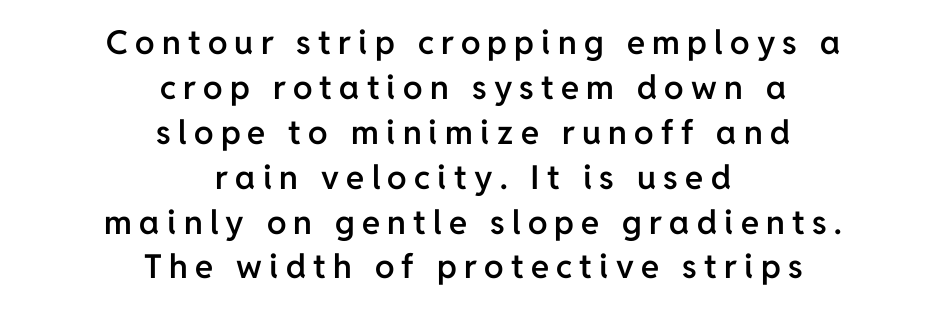
Every stem runs plumb, perpendicular to the baseline. Vertical spacing — default. I'd describe the lettering as semibold — firm but not a full bold. Character widths vary here, with narrow letters taking less room than wide ones. These lines stack symmetrically, like a column narrowing and widening about its center.
